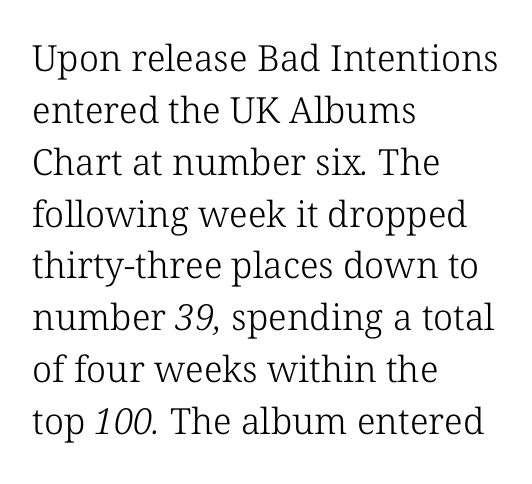
{"serif": "yes", "bold": "no", "weight": "light", "width": "normal", "stroke_contrast": "low", "x_height": "medium", "monospaced": "no", "underline": "no", "align": "left", "line_spacing": "normal", "line_spacing_ratio": 1.44, "letter_spacing": "normal", "letter_spacing_em": 0.0, "glyph_px": 36}
